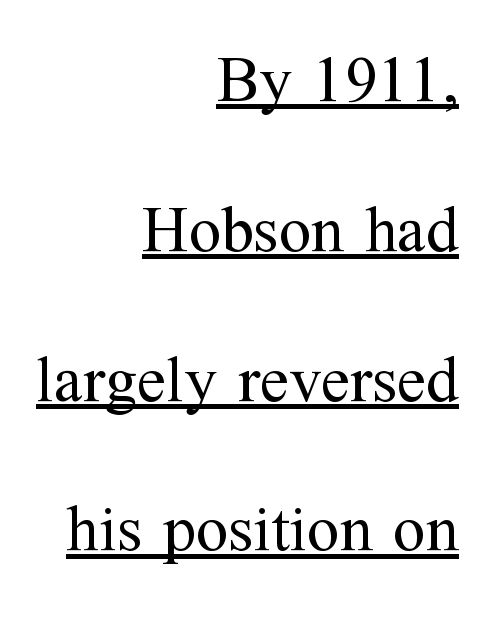
Yep, those are serifs on the letters. Where is the straight margin? On the right. Think of a printed novel: that variable character pitch is what you see here. If you drew a line through each stem, it would be perfectly vertical. Heaviness? Minimal to ordinary, like unemphasized prose. A typographer would call this underscored text.
